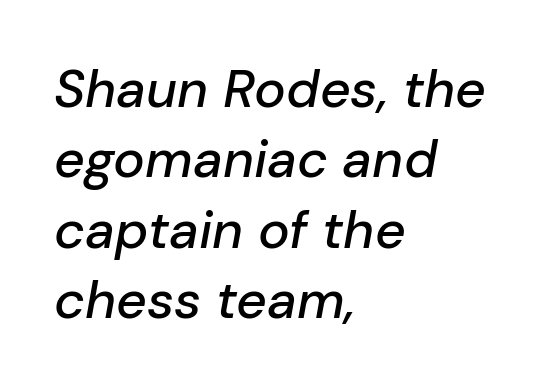
{"italic": "yes", "lean": "right", "slant_degrees": 10, "width": "normal", "stroke_contrast": "low", "x_height": "medium", "monospaced": "no", "underline": "no", "align": "left", "line_spacing": "normal", "line_spacing_ratio": 1.33, "letter_spacing": "normal", "letter_spacing_em": 0.0, "glyph_px": 53}
